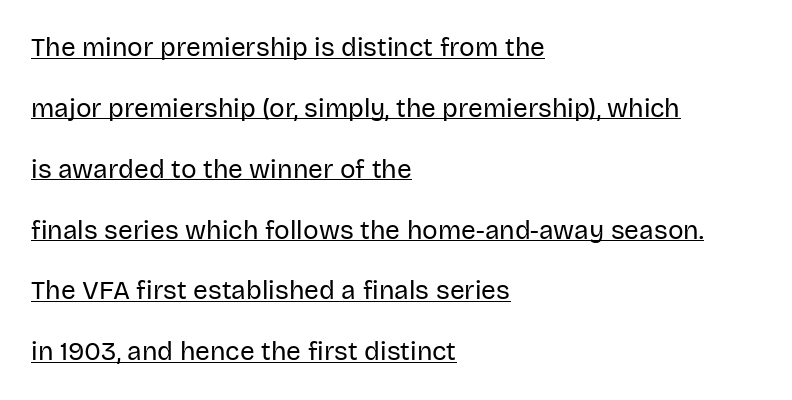
{"italic": "no", "bold": "no", "underline": "yes", "align": "left", "line_spacing": "loose", "line_spacing_ratio": 2.34, "letter_spacing": "normal", "letter_spacing_em": 0.0, "glyph_px": 26}
